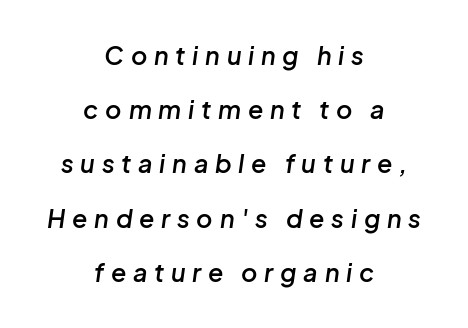
Q: Is the text bold? A: Semi-bold.
Q: Is the text italic (slanted)? A: Yes, it leans right by about 8 degrees.
Q: Is the text underlined? A: No.
Q: How is the paragraph aligned? A: Centered.
Q: Is the spacing between letters normal or unusually wide? A: Unusually wide.
Q: Is the spacing between lines tight, normal or loose? A: Loose.
